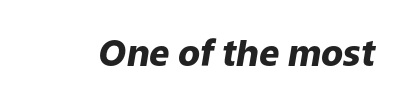
The image shows 36 px heavy type, italic (leaning right); set normal letter spacing, not underlined; low stroke contrast and a medium x-height.
